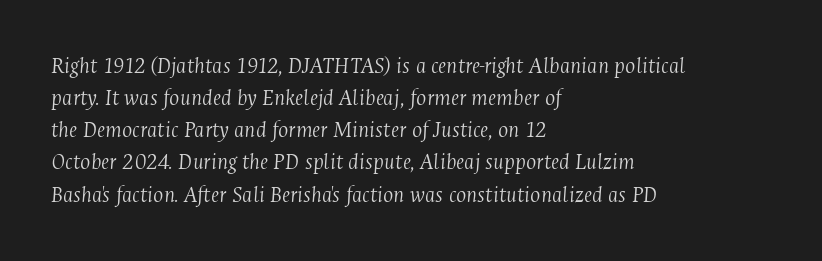
The image shows 24 px text type, italic (leaning right); set left-aligned, normal line spacing (1.34x), normal letter spacing, not underlined.
